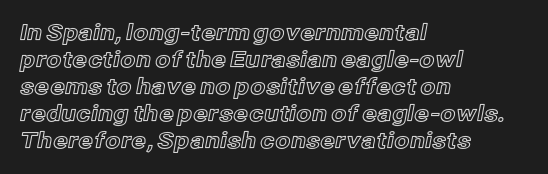
The horizontal fit of the characters is conventional and even. The typesetter chose a ragged-right arrangement here. The specimen omits any rule beneath the text block's lines.
